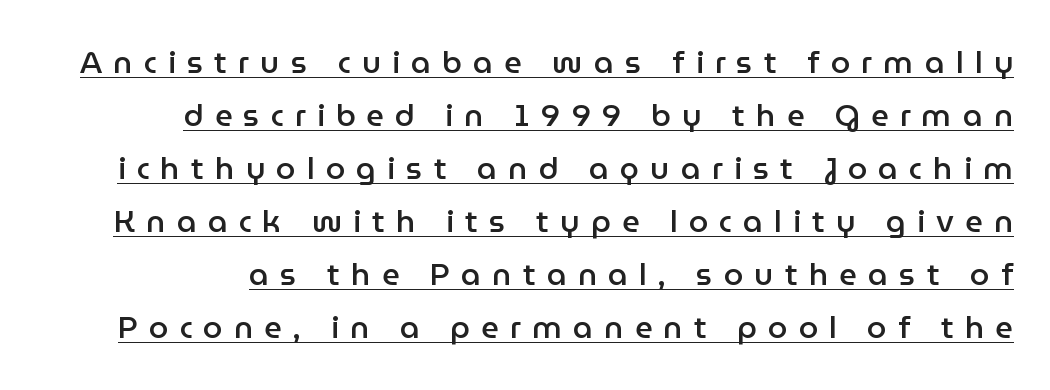
{"serif": "no", "italic": "no", "bold": "semi", "weight": "semibold", "width": "normal", "stroke_contrast": "low", "x_height": "medium", "monospaced": "no", "underline": "yes", "align": "right", "line_spacing_ratio": 1.71, "letter_spacing": "wide", "letter_spacing_em": 0.36, "glyph_px": 31}
